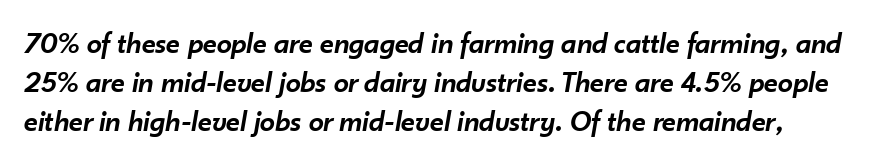
The image shows 30 px semibold type, italic (leaning right); set normal line spacing (1.3x), normal letter spacing, not underlined; low stroke contrast and a small x-height.
